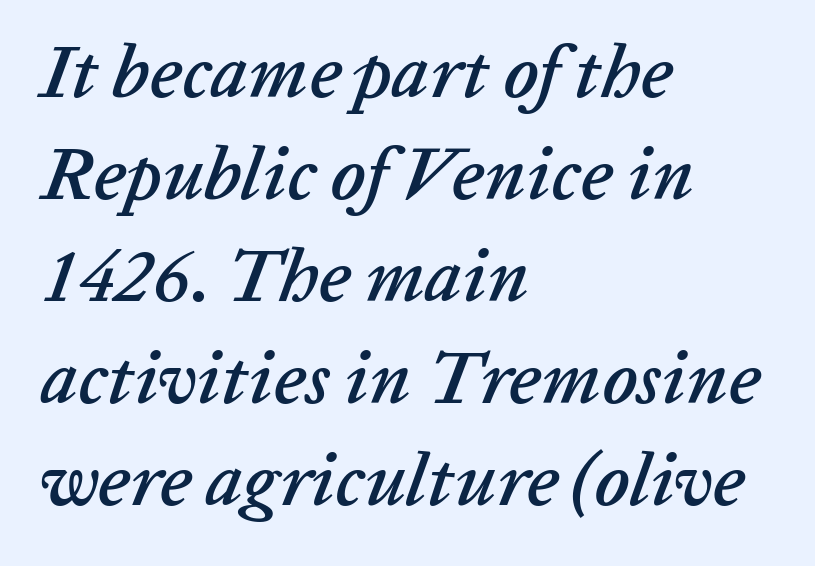
{"italic": "yes", "lean": "right", "slant_degrees": 20, "width": "normal", "stroke_contrast": "low", "x_height": "medium", "monospaced": "no", "underline": "no", "align": "left", "line_spacing": "normal", "line_spacing_ratio": 1.38, "letter_spacing": "normal", "letter_spacing_em": 0.0, "glyph_px": 74}
